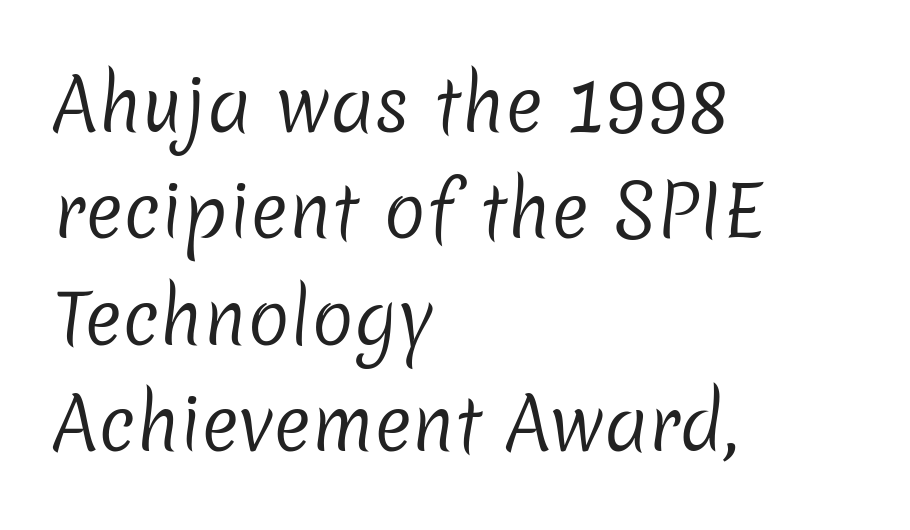
The image shows 71 px regular-weight sans-serif type; set left-aligned, normal line spacing (1.5x), normal letter spacing, not underlined; low stroke contrast and a medium x-height.
